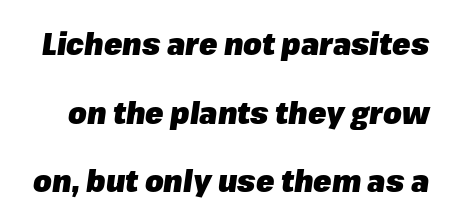
{"italic": "yes", "lean": "right", "slant_degrees": 8, "bold": "yes", "weight": "heavy", "width": "normal", "stroke_contrast": "low", "x_height": "medium", "monospaced": "no", "underline": "no", "line_spacing": "loose", "line_spacing_ratio": 2.29, "letter_spacing": "normal", "letter_spacing_em": 0.0, "glyph_px": 30}
